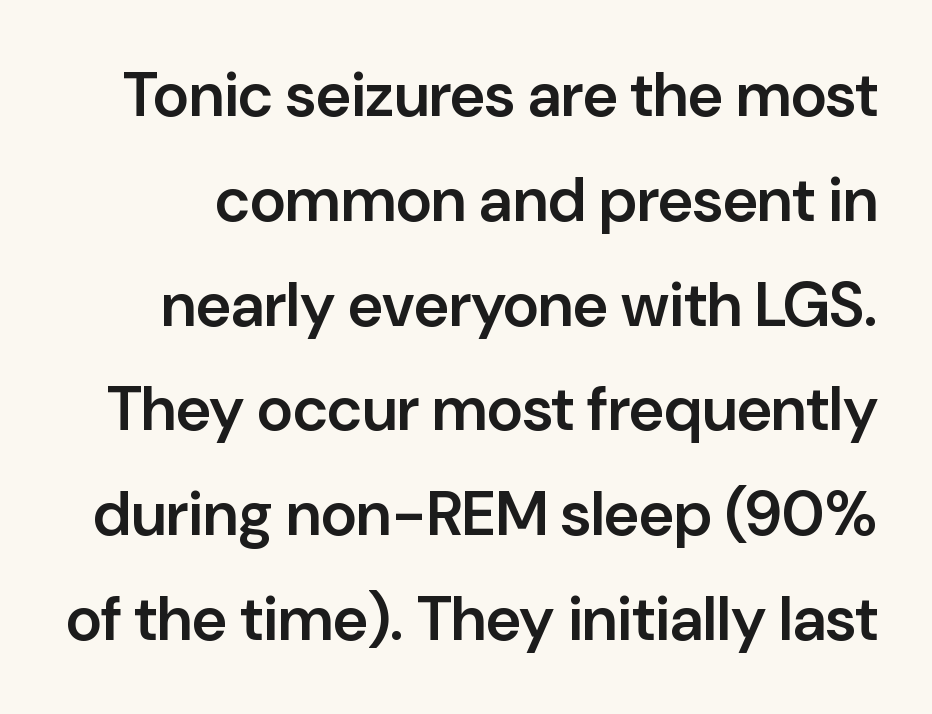
{"serif": "no", "italic": "no", "bold": "semi", "weight": "semibold", "width": "normal", "stroke_contrast": "low", "x_height": "medium", "monospaced": "no", "underline": "no", "line_spacing": "normal", "line_spacing_ratio": 1.69, "letter_spacing": "normal", "letter_spacing_em": 0.0, "glyph_px": 62}
